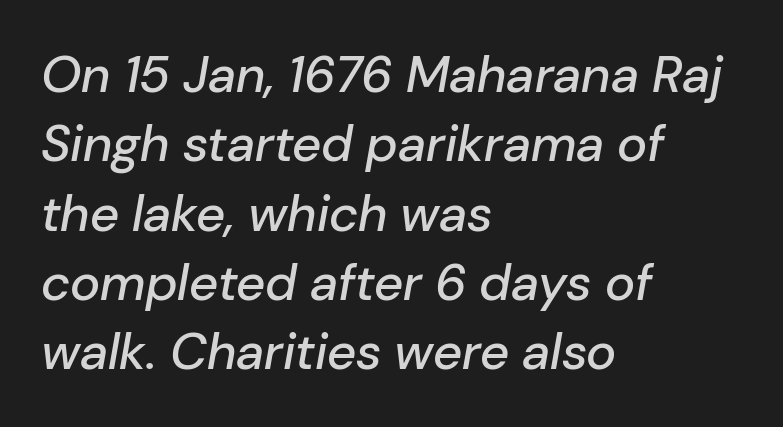
Q: Is the text italic (slanted)? A: Yes, it leans right by about 10 degrees.
Q: Is the text underlined? A: No.
Q: How is the paragraph aligned? A: Left-aligned.
Q: Is the spacing between letters normal or unusually wide? A: Normal.
Q: Is the spacing between lines tight, normal or loose? A: Normal.
Q: Width (condensed, normal, or wide)? A: Normal.
Q: Stroke contrast? A: Low.
Q: x-height? A: Medium.
Q: Monospaced? A: No.
